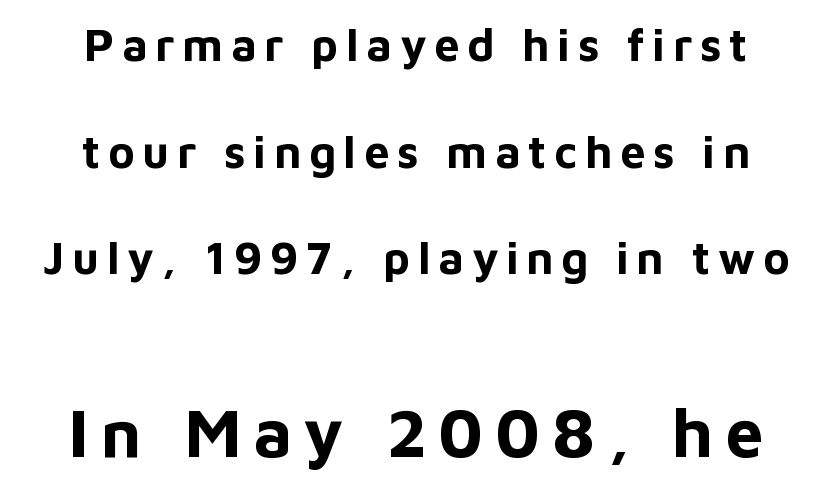
The image shows 68 px bold sans-serif type, upright; set centered, loose line spacing (2.37x), not underlined; the second (bottom) block is 1.51x larger; low stroke contrast and a medium x-height.
